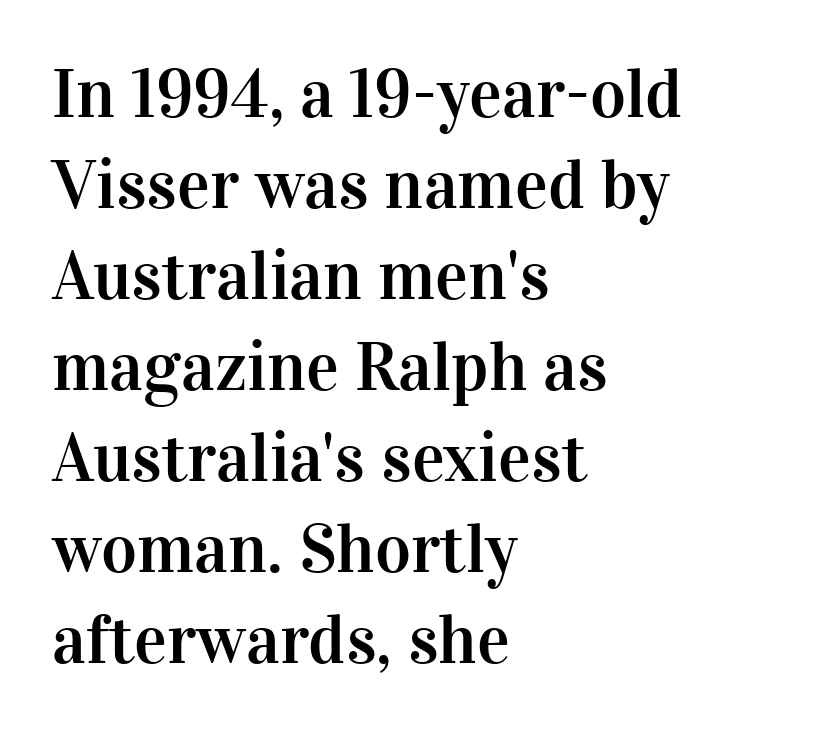
Note: serifs present on the glyphs. Posture: vertical. These lines stack with their left ends in a neat column. The designer left line spacing at the default. This sample uses plain, unmodified letter spacing. The rendering uses natural spacing where letterforms have individual widths.
